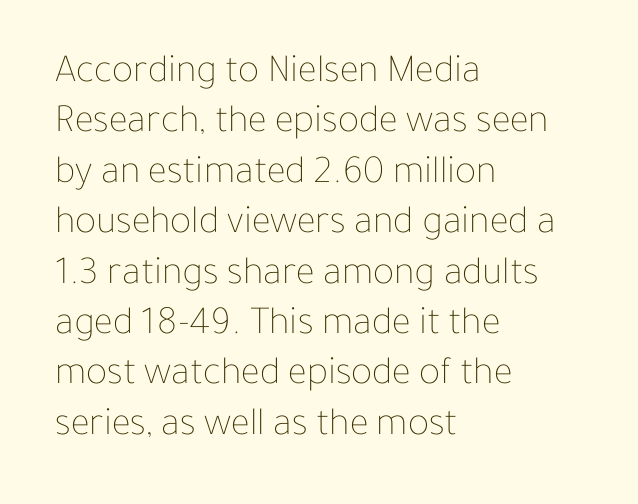
{"italic": "no", "bold": "no", "weight": "thin", "width": "normal", "stroke_contrast": "low", "x_height": "medium", "monospaced": "no", "underline": "no", "align": "left", "line_spacing": "normal", "line_spacing_ratio": 1.26, "letter_spacing": "normal", "letter_spacing_em": 0.0, "glyph_px": 40}
